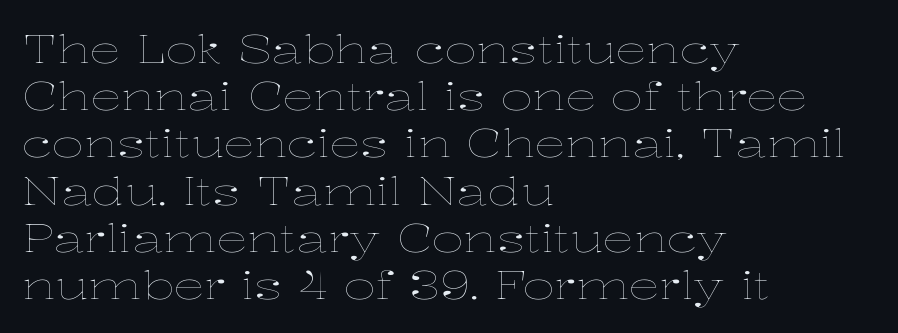
The image shows 39 px thin, wide type, upright; set left-aligned, line spacing 1.21x, normal letter spacing, not underlined; low stroke contrast and a medium x-height.
